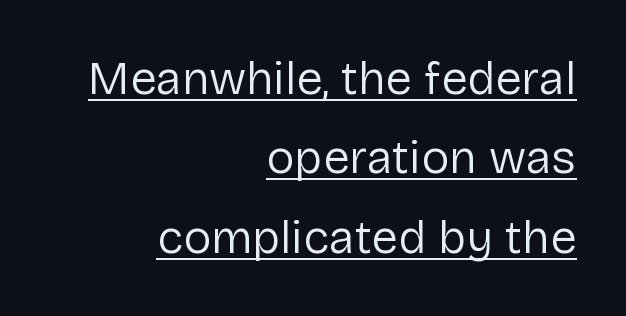
{"serif": "no", "italic": "no", "bold": "no", "weight": "regular", "width": "normal", "stroke_contrast": "low", "x_height": "medium", "monospaced": "no", "underline": "yes", "align": "right", "line_spacing": "normal", "line_spacing_ratio": 1.69, "letter_spacing": "normal", "letter_spacing_em": 0.0, "glyph_px": 47}
